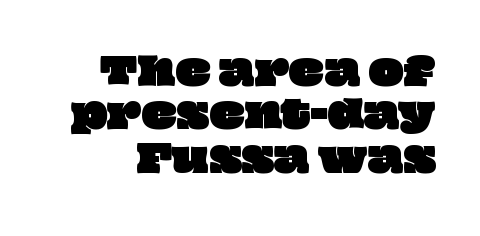
The rendering keeps characters at their native spacing. Note the varied advance widths — an 'i' is clearly narrower than an 'm'. Clear beneath every line of the passage.
